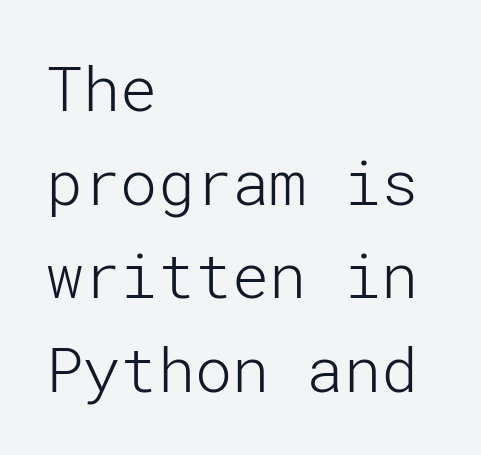
The image shows 62 px light sans-serif type, upright; set left-aligned, normal line spacing (1.51x), normal letter spacing, not underlined; low stroke contrast and a medium x-height.
